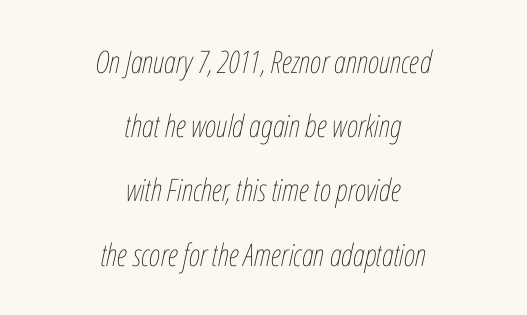
{"italic": "yes", "lean": "right", "slant_degrees": 12, "bold": "no", "weight": "thin", "width": "condensed", "stroke_contrast": "low", "x_height": "medium", "monospaced": "no", "underline": "no", "align": "center", "line_spacing": "loose", "line_spacing_ratio": 2.07, "letter_spacing": "normal", "letter_spacing_em": 0.0, "glyph_px": 31}
